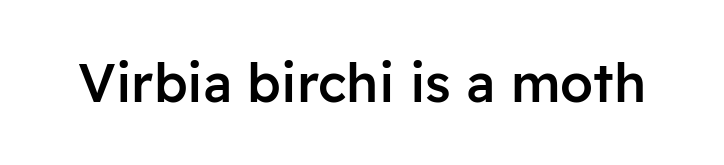
The image shows 53 px semibold sans-serif type, upright; set normal letter spacing, not underlined; low stroke contrast and a medium x-height.
